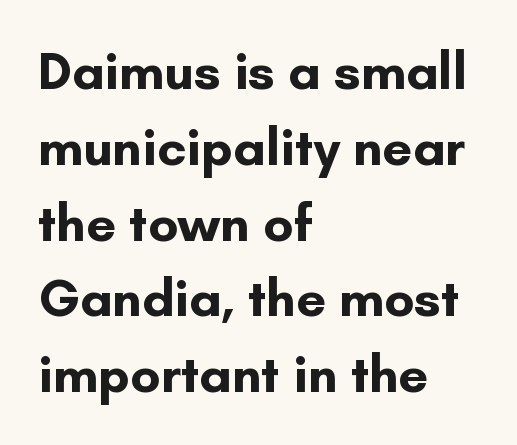
The image shows 53 px bold sans-serif type, upright; set left-aligned, normal line spacing (1.43x), normal letter spacing, not underlined; low stroke contrast and a small x-height.
